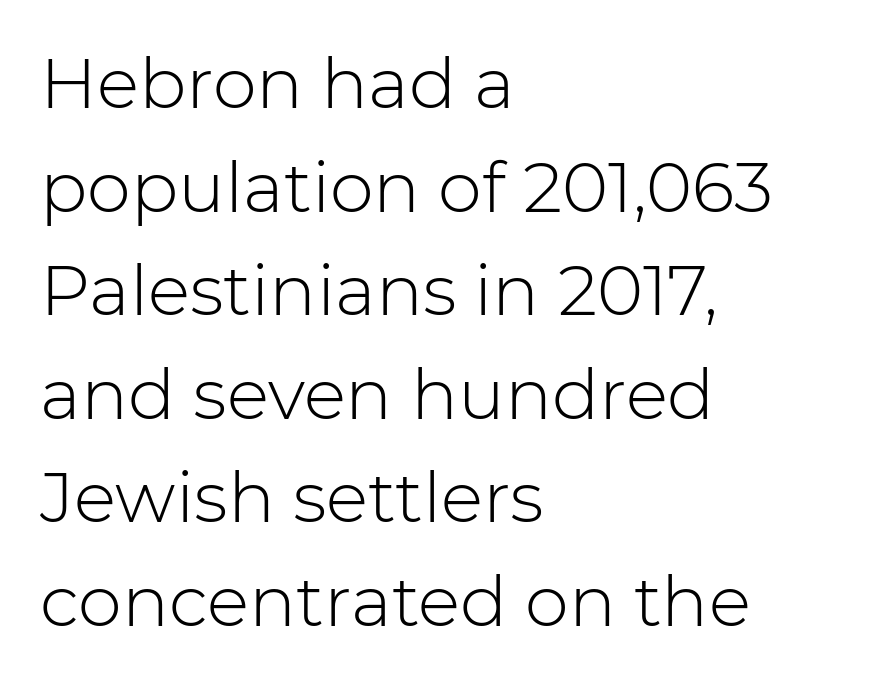
The letters stand upright; this is a roman face. Note the varied advance widths — an 'i' is clearly narrower than an 'm'. The paragraph shown leans on its left margin. The weight tops out at a normal text grade. The foot of each line stays bare and open.
